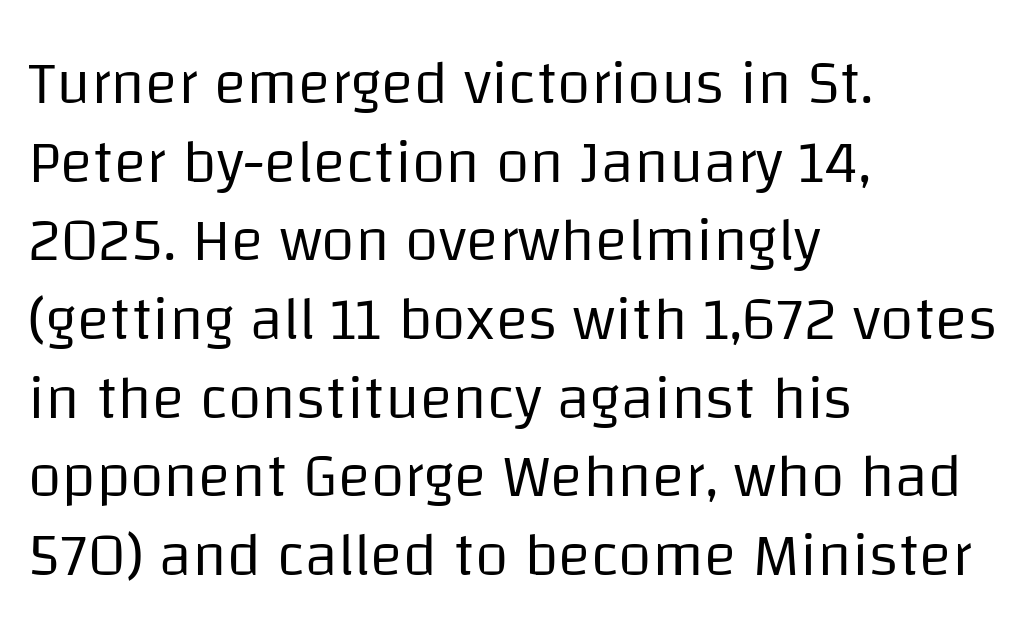
The image shows 61 px regular-weight sans-serif type, upright; set left-aligned, normal line spacing (1.29x), normal letter spacing, not underlined; low stroke contrast and a large x-height.
